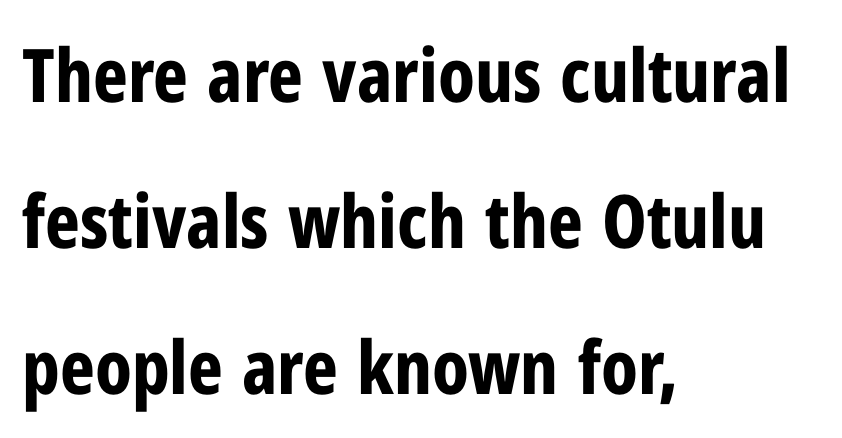
{"serif": "no", "italic": "no", "bold": "yes", "weight": "bold", "width": "condensed", "stroke_contrast": "low", "x_height": "medium", "monospaced": "no", "underline": "no", "align": "left", "line_spacing": "loose", "line_spacing_ratio": 1.97, "letter_spacing": "normal", "letter_spacing_em": 0.0, "glyph_px": 74}
